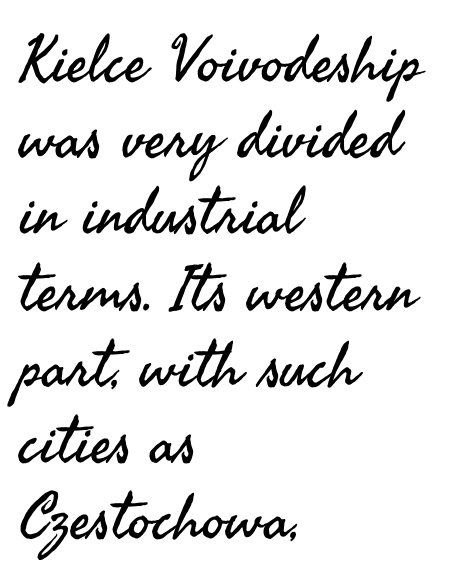
Is the letter spacing exaggerated? No — it looks like the ordinary default. The face used here is a sans, in the tradition of grotesques and geometrics. Looks like regular typesetting: each glyph gets only the width it needs. Nobody drew a line under any word here.
